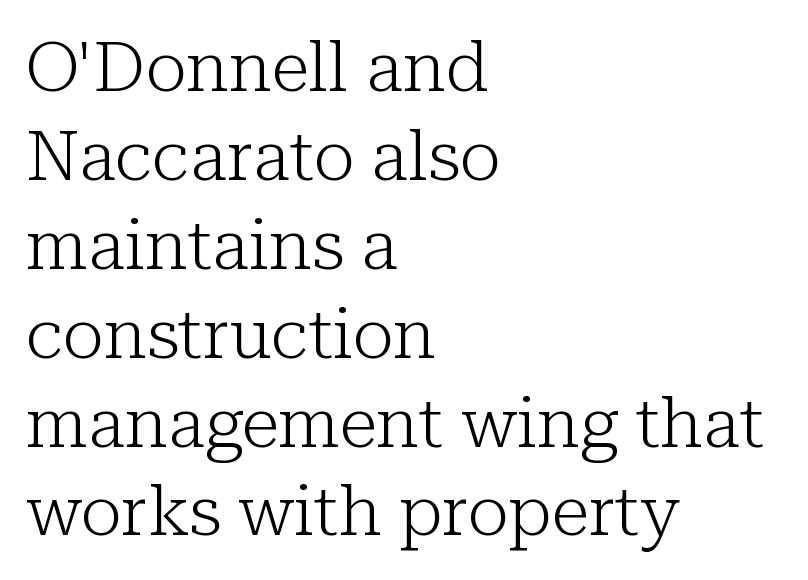
Q: Is the text bold? A: No.
Q: Is the text italic (slanted)? A: No, it is upright.
Q: Is the typeface a serif or a sans-serif typeface? A: Serif.
Q: Is the text underlined? A: No.
Q: How is the paragraph aligned? A: Left-aligned.
Q: Is the spacing between letters normal or unusually wide? A: Normal.
Q: Is the spacing between lines tight, normal or loose? A: Normal.
Q: Width (condensed, normal, or wide)? A: Normal.
Q: Stroke contrast? A: Low.
Q: x-height? A: Medium.
Q: Monospaced? A: No.
